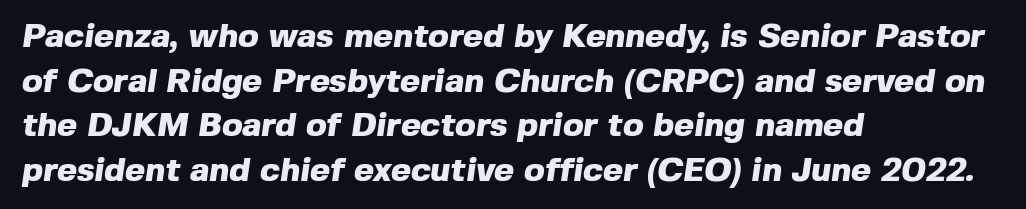
Q: Is the text bold? A: Yes.
Q: Is the typeface a serif or a sans-serif typeface? A: Sans-serif.
Q: Is the text underlined? A: No.
Q: How is the paragraph aligned? A: Left-aligned.
Q: Is the spacing between letters normal or unusually wide? A: Normal.
Q: Is the spacing between lines tight, normal or loose? A: Normal.
Q: Width (condensed, normal, or wide)? A: Normal.
Q: x-height? A: Medium.
Q: Monospaced? A: No.
